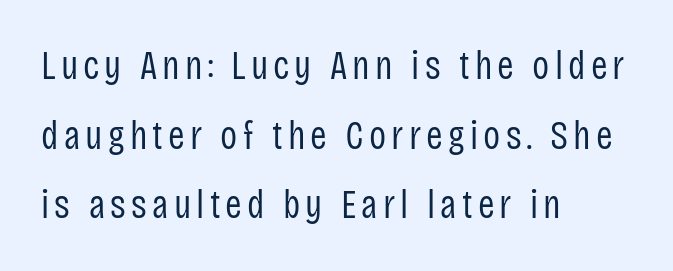
The image shows 40 px regular-weight, condensed sans-serif type, upright; set left-aligned, line spacing 1.74x, not underlined; low stroke contrast and a large x-height.
